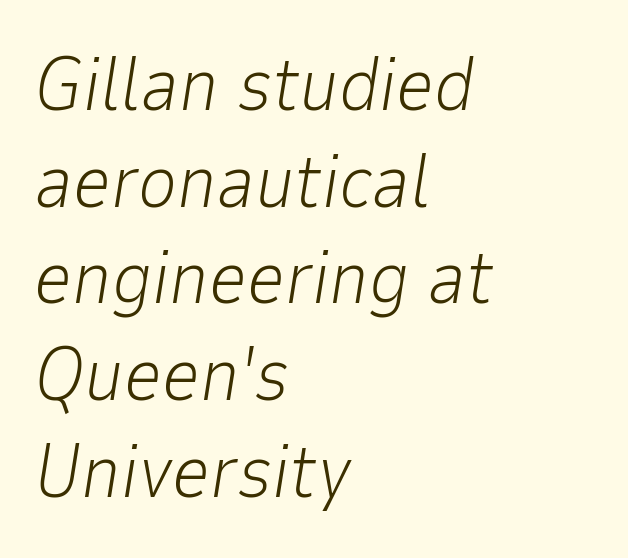
A typesetter would call this leading conventional body-copy spacing. The gaps between neighbouring characters are ordinary and unremarkable. Each letter keeps its own natural width here, so spacing adapts to shape. Check the space under the baseline: it is left empty. Is the type heavy? It reads as light-to-regular instead. The ragged edge is on the right, which tells us the setting is flush left.
